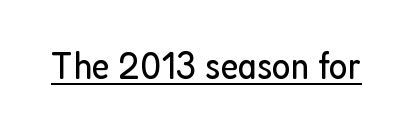
The image shows 39 px regular-weight, condensed sans-serif type, upright; set normal letter spacing, underlined; low stroke contrast and a medium x-height.
